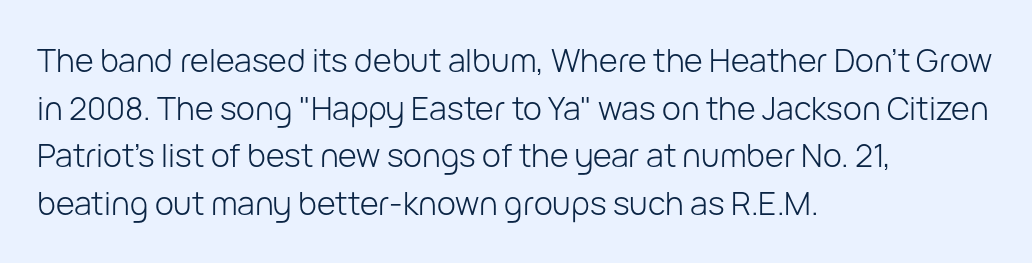
The image shows 32 px light sans-serif type, upright; set left-aligned, normal line spacing (1.49x), normal letter spacing, not underlined; low stroke contrast and a medium x-height.
